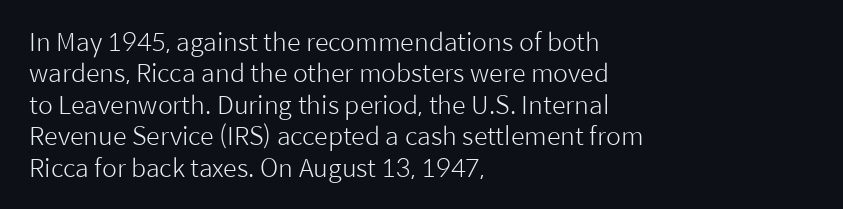
{"italic": "no", "bold": "no", "underline": "no", "align": "left", "line_spacing": "normal", "line_spacing_ratio": 1.26, "letter_spacing": "normal", "letter_spacing_em": 0.0, "glyph_px": 25}
